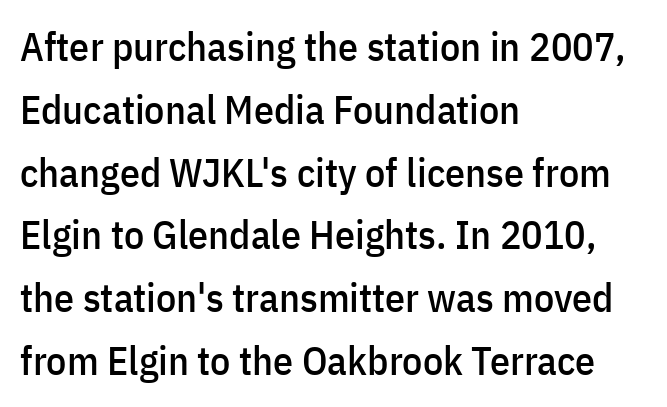
The image shows 40 px condensed sans-serif type, upright; set left-aligned, normal line spacing (1.57x), normal letter spacing, not underlined; low stroke contrast and a medium x-height.
